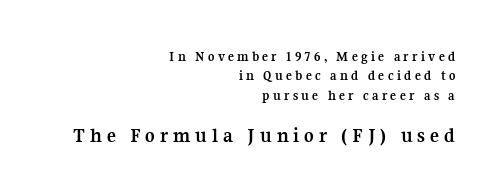
Q: Is the text bold? A: Yes.
Q: Is the text italic (slanted)? A: No, it is upright.
Q: Is the text underlined? A: No.
Q: How is the paragraph aligned? A: Right-aligned.
Q: Is the spacing between letters normal or unusually wide? A: Unusually wide.
Q: Is the spacing between lines tight, normal or loose? A: Normal.
Q: Which block of text is set in a larger size, the first (top) or the second (bottom)? A: The second (bottom) one.
